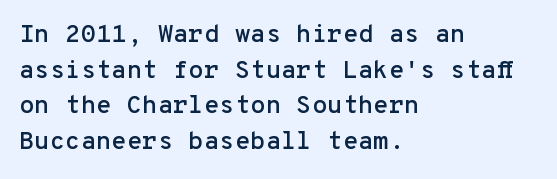
Q: Is the text italic (slanted)? A: No, it is upright.
Q: Is the text underlined? A: No.
Q: How is the paragraph aligned? A: Left-aligned.
Q: Is the spacing between letters normal or unusually wide? A: Normal.
Q: Is the spacing between lines tight, normal or loose? A: Normal.
